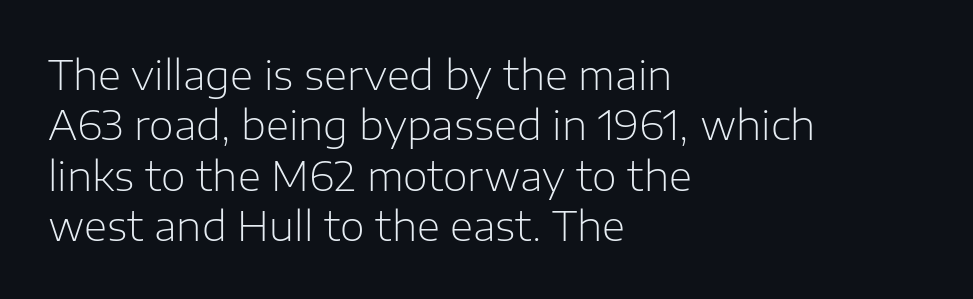
Casual observation: everything's shoved over to the left. Each letter's strokes conclude bluntly, with no projecting serifs. This sample has the flowing, uneven cadence of proportional lettering. Regular leading. Default kerning and tracking; the words read as compact shapes. If you drew a line through each stem, it would be perfectly vertical.
